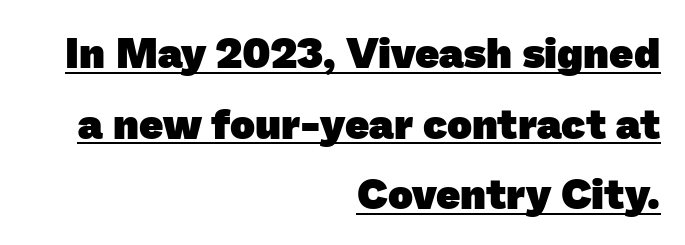
The image shows 42 px heavy sans-serif type; set right-aligned, normal line spacing (1.68x), normal letter spacing, underlined; low stroke contrast and a medium x-height.
